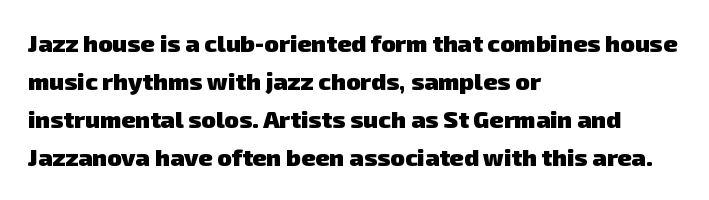
The rag falls on the right side of this text block. No extra tracking has been applied to these lines. If you measured baseline to baseline, you'd find a middling distance. In terms of weight, the rendering is a true, heavy bold. Letters rest on an invisible, unmarked baseline.
